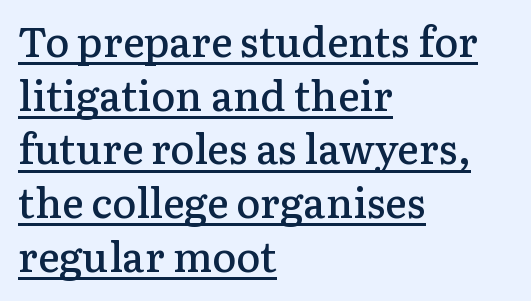
{"serif": "yes", "italic": "no", "bold": "semi", "weight": "semibold", "width": "normal", "stroke_contrast": "low", "x_height": "medium", "monospaced": "no", "underline": "yes", "align": "left", "line_spacing": "normal", "line_spacing_ratio": 1.31, "letter_spacing": "normal", "letter_spacing_em": 0.0, "glyph_px": 41}
